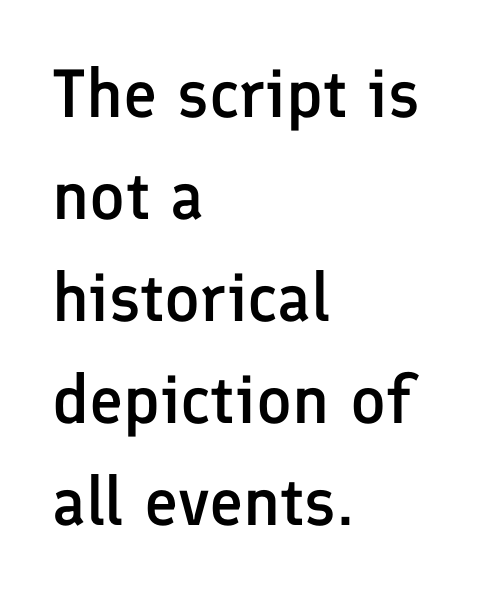
The image shows 68 px semibold sans-serif type, upright; set left-aligned, normal line spacing (1.5x), normal letter spacing, not underlined; low stroke contrast and a medium x-height.
